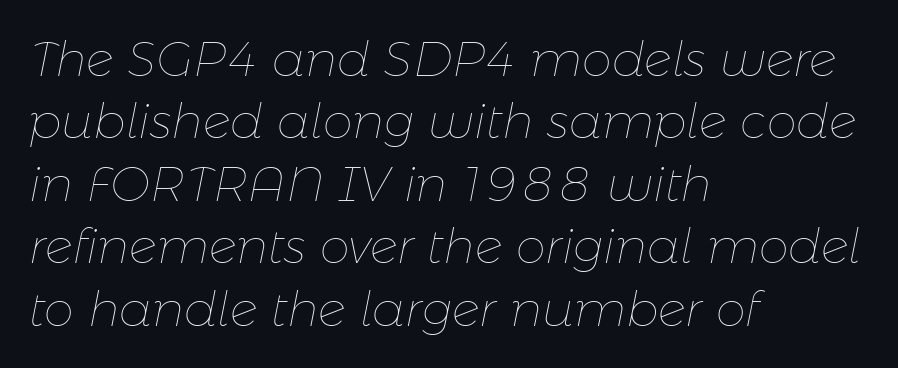
Q: Is the text bold? A: No.
Q: Is the text italic (slanted)? A: Yes, it leans right by about 11 degrees.
Q: Is the text underlined? A: No.
Q: How is the paragraph aligned? A: Left-aligned.
Q: Is the spacing between letters normal or unusually wide? A: Normal.
Q: Is the spacing between lines tight, normal or loose? A: Normal.
Q: Width (condensed, normal, or wide)? A: Normal.
Q: Stroke contrast? A: Low.
Q: x-height? A: Medium.
Q: Monospaced? A: No.
